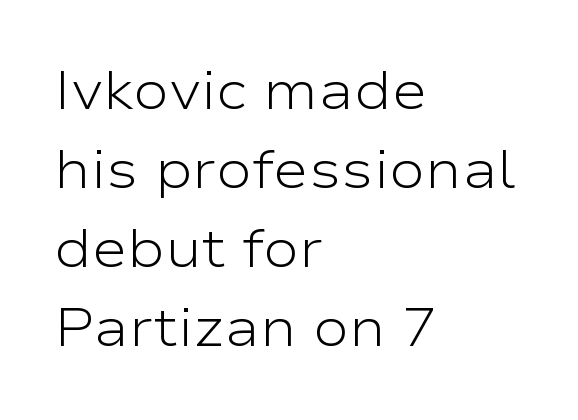
Q: Is the text bold? A: No.
Q: Is the text italic (slanted)? A: No, it is upright.
Q: Is the typeface a serif or a sans-serif typeface? A: Sans-serif.
Q: Is the text underlined? A: No.
Q: How is the paragraph aligned? A: Left-aligned.
Q: Is the spacing between letters normal or unusually wide? A: Normal.
Q: Is the spacing between lines tight, normal or loose? A: Normal.
Q: Width (condensed, normal, or wide)? A: Wide.
Q: Stroke contrast? A: Low.
Q: x-height? A: Medium.
Q: Monospaced? A: No.
